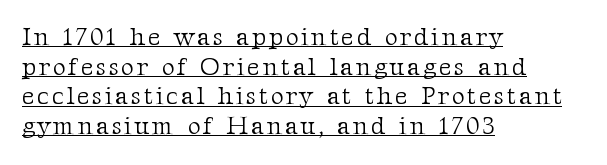
Q: Is the text bold? A: No.
Q: Is the text italic (slanted)? A: No, it is upright.
Q: Is the text underlined? A: Yes.
Q: How is the paragraph aligned? A: Left-aligned.
